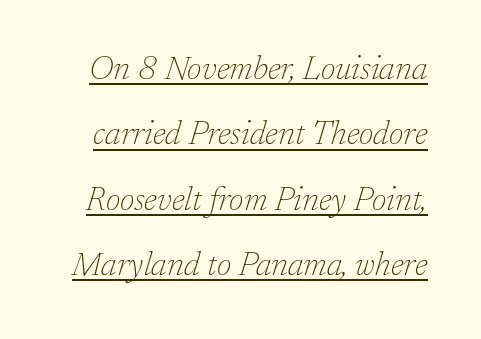
The sample's only ornament is a line tracing under the words. Regarding leading, the lines here are spaced well apart. The face used here has a pronounced slope to its letters. A typesetter would call this proportional, since set widths differ per character. Is this a heavy cut? Hardly; it is regular or lighter.
